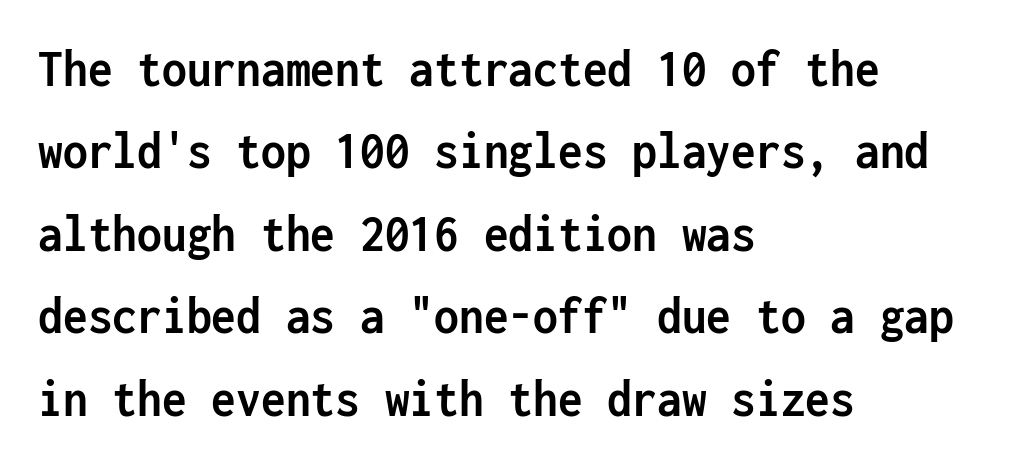
Inter-character spacing is left at the font's built-in metrics. Do the characters align in a grid? Yes, the font is monospaced. If you drew a ruler down the left edge, every line would touch it. Chunky letters — that's bold for sure. Compared with typical paragraphs, the rows here are spaced about the same. Observe the absence of serifs on each vertical stroke in this sample.
